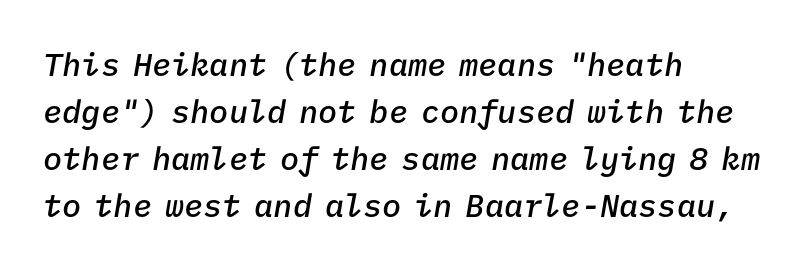
{"italic": "yes", "lean": "right", "slant_degrees": 9, "bold": "semi", "weight": "semibold", "width": "normal", "stroke_contrast": "low", "x_height": "medium", "monospaced": "yes", "underline": "no", "align": "left", "line_spacing": "normal", "line_spacing_ratio": 1.47, "letter_spacing": "normal", "letter_spacing_em": 0.0, "glyph_px": 32}
